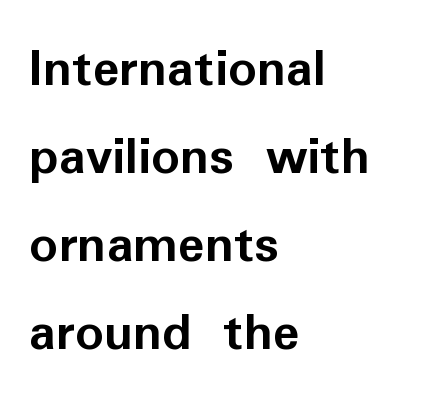
{"serif": "no", "italic": "no", "bold": "yes", "weight": "semibold", "width": "normal", "stroke_contrast": "low", "x_height": "medium", "monospaced": "no", "underline": "no", "align": "left", "line_spacing": "normal", "line_spacing_ratio": 1.57, "letter_spacing": "normal", "letter_spacing_em": 0.0, "glyph_px": 56}
